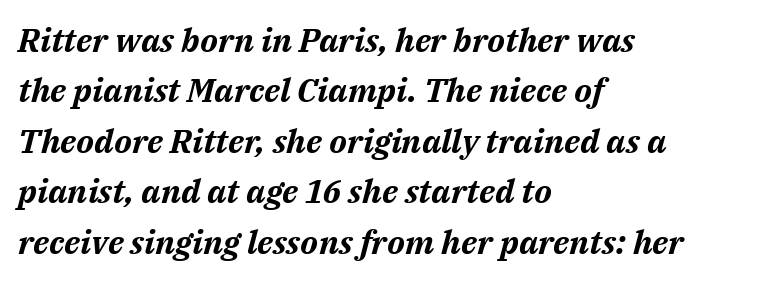
{"italic": "yes", "lean": "right", "slant_degrees": 14, "bold": "yes", "weight": "bold", "width": "normal", "stroke_contrast": "medium", "x_height": "medium", "monospaced": "no", "underline": "no", "align": "left", "line_spacing": "normal", "line_spacing_ratio": 1.53, "letter_spacing": "normal", "letter_spacing_em": 0.0, "glyph_px": 33}
